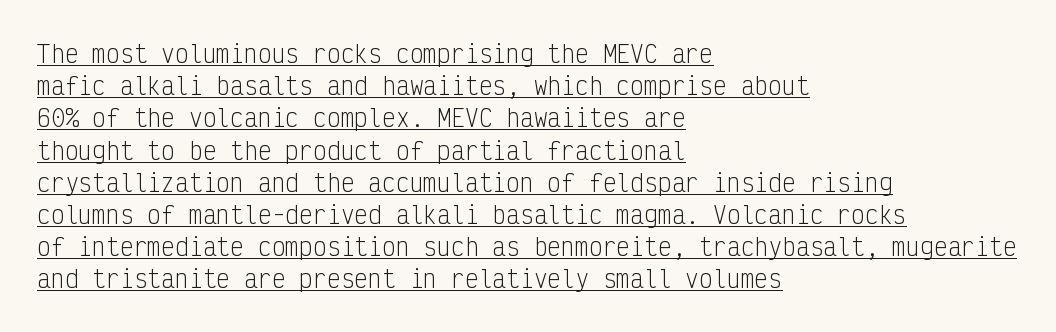
The image shows 23 px text type, upright; set left-aligned, normal line spacing (1.4x), normal letter spacing, underlined.
